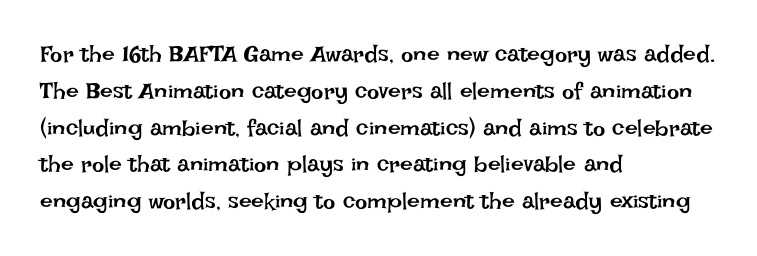
Q: Is the text bold? A: No.
Q: Is the text italic (slanted)? A: No, it is upright.
Q: Is the text underlined? A: No.
Q: How is the paragraph aligned? A: Left-aligned.
Q: Is the spacing between letters normal or unusually wide? A: Normal.
Q: Is the spacing between lines tight, normal or loose? A: Normal.
